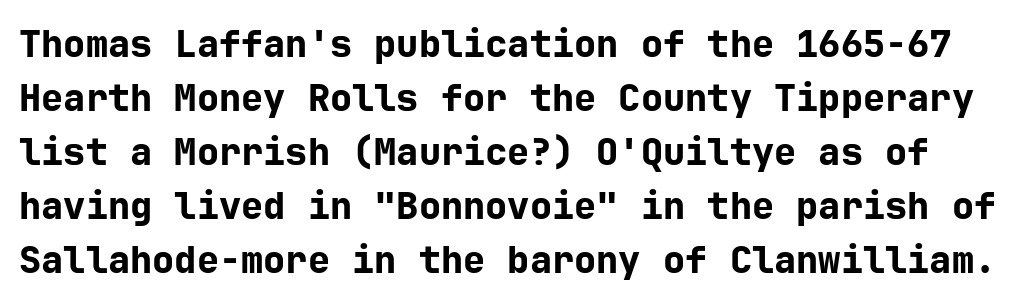
Q: Is the text bold? A: Yes.
Q: Is the text italic (slanted)? A: No, it is upright.
Q: Is the typeface a serif or a sans-serif typeface? A: Sans-serif.
Q: Is the text underlined? A: No.
Q: Is the spacing between letters normal or unusually wide? A: Normal.
Q: Is the spacing between lines tight, normal or loose? A: Normal.
Q: Width (condensed, normal, or wide)? A: Normal.
Q: Stroke contrast? A: Low.
Q: x-height? A: Medium.
